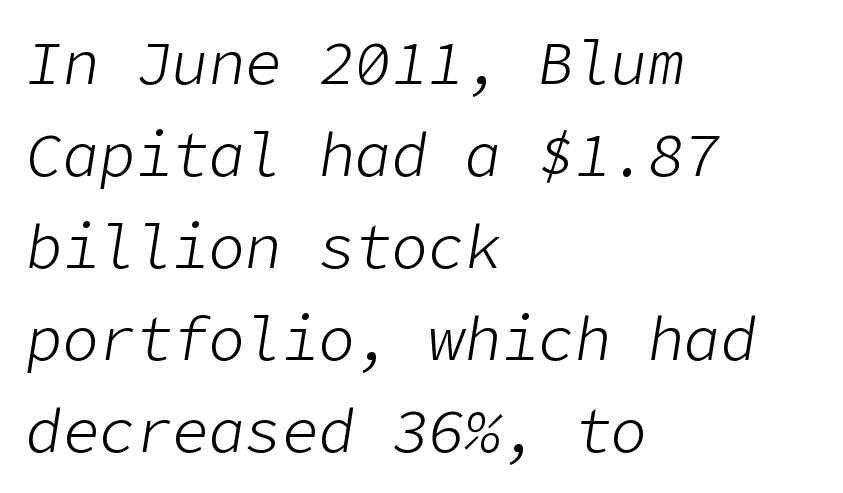
{"italic": "yes", "lean": "right", "slant_degrees": 9, "bold": "no", "weight": "light", "width": "normal", "stroke_contrast": "low", "x_height": "medium", "underline": "no", "align": "left", "line_spacing": "normal", "line_spacing_ratio": 1.51, "letter_spacing": "normal", "letter_spacing_em": 0.0, "glyph_px": 61}
